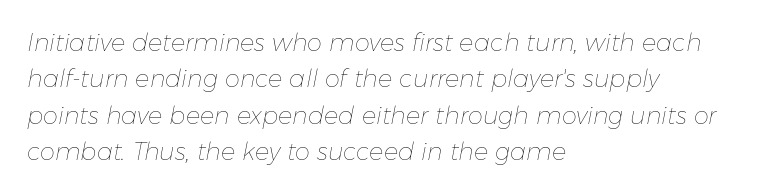
Q: Is the text bold? A: No.
Q: Is the text italic (slanted)? A: Yes, it leans right by about 11 degrees.
Q: Is the text underlined? A: No.
Q: How is the paragraph aligned? A: Left-aligned.
Q: Is the spacing between letters normal or unusually wide? A: Normal.
Q: Is the spacing between lines tight, normal or loose? A: Normal.
